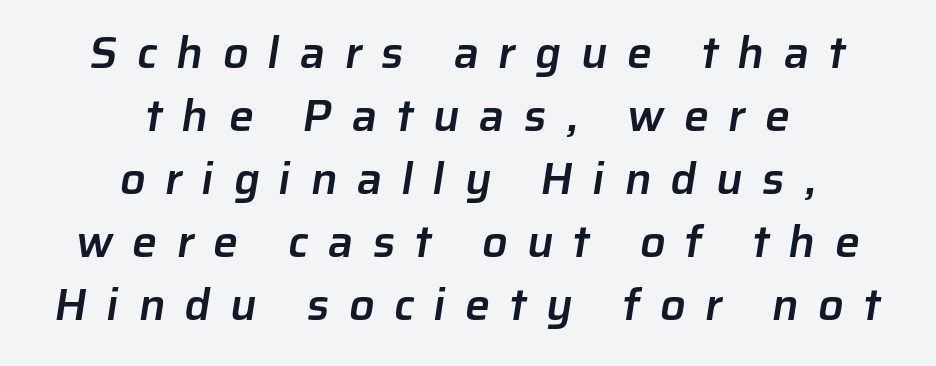
Q: Is the text bold? A: Semi-bold.
Q: Is the typeface a serif or a sans-serif typeface? A: Sans-serif.
Q: Is the text underlined? A: No.
Q: How is the paragraph aligned? A: Centered.
Q: Is the spacing between letters normal or unusually wide? A: Unusually wide.
Q: Is the spacing between lines tight, normal or loose? A: Normal.
Q: Width (condensed, normal, or wide)? A: Normal.
Q: Stroke contrast? A: Low.
Q: x-height? A: Medium.
Q: Monospaced? A: No.
